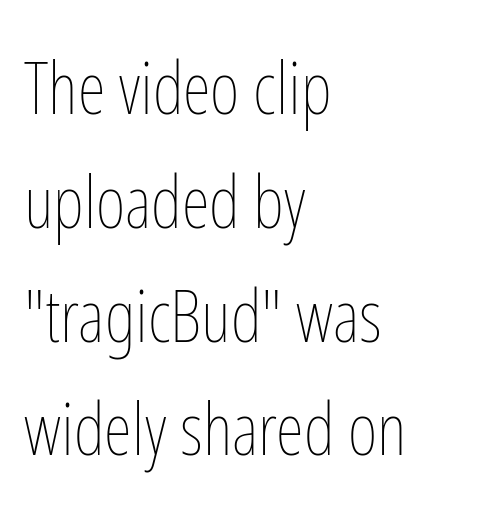
Q: Is the text bold? A: No.
Q: Is the text italic (slanted)? A: No, it is upright.
Q: Is the text underlined? A: No.
Q: How is the paragraph aligned? A: Left-aligned.
Q: Is the spacing between letters normal or unusually wide? A: Normal.
Q: Is the spacing between lines tight, normal or loose? A: Normal.
Q: Width (condensed, normal, or wide)? A: Condensed.
Q: Stroke contrast? A: Low.
Q: x-height? A: Medium.
Q: Monospaced? A: No.
